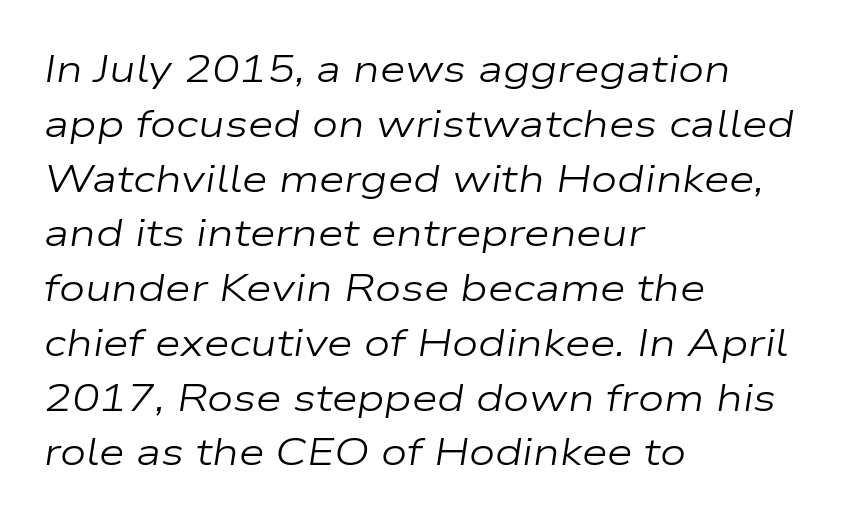
Stroke mass is kept to a normal reading level or below. Does the copy run flush right? No — it runs flush left. Underline: absent. Reading down the column, the eye jumps a familiar distance to each next line. The gaps between neighbouring characters are ordinary and unremarkable.
